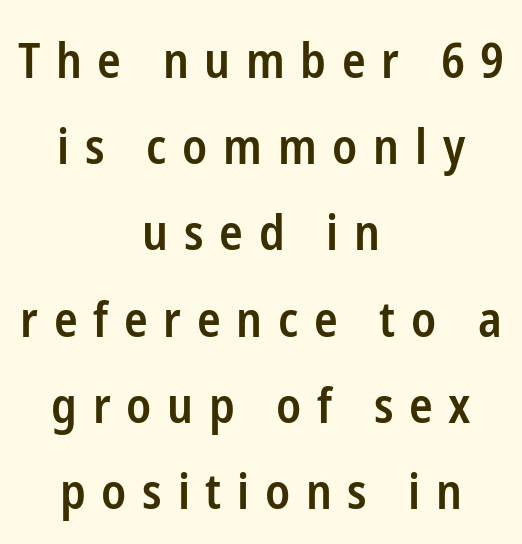
The image shows 49 px semibold, condensed sans-serif type, upright; set centered, line spacing 1.76x, unusually wide letter spacing (+0.32 em), not underlined; low stroke contrast and a medium x-height.
